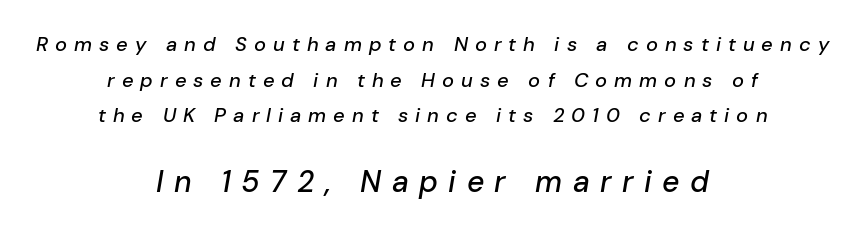
Tracking value appears strongly positive — letters spread wide. The composition opens small and finishes big. There's an unmistakable incline to the writing here. Alignment: centered. You could not count columns in this text — the font is proportionally spaced.
